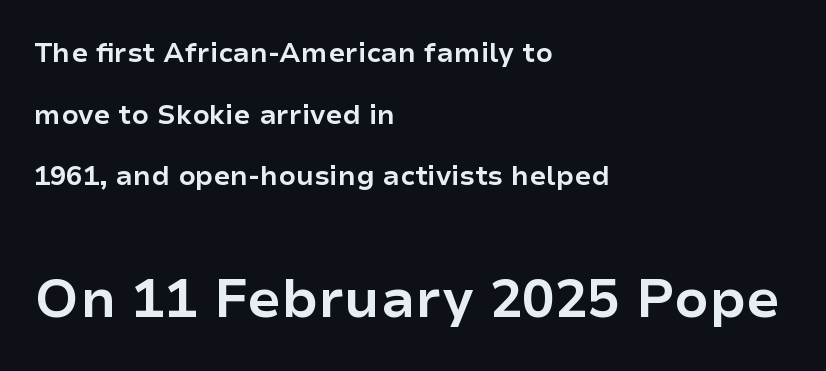
Honestly, there is no underline to notice here at all. Words appear dense and cohesive because spacing is normal. Which chunk is bigger? The second one — the bottom block dwarfs the top. Vertical strokes here are truly vertical. Horizontal bands of white between lines are thick stripes.
